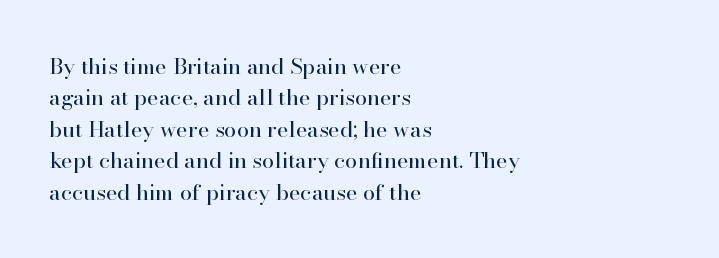
The image shows 22 px text type, upright; set left-aligned, normal line spacing (1.43x), normal letter spacing, not underlined.
